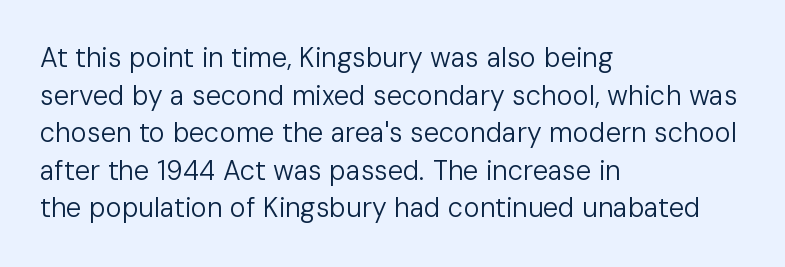
Notice how the stems are strictly vertical — no italics here. A bare baseline throughout the passage. Inter-character spacing is left at the font's built-in metrics. Vertical spacing — default. The ragged edge is on the right, which tells us the setting is flush left. The font sits on the lighter half of the weight spectrum, regular included.
